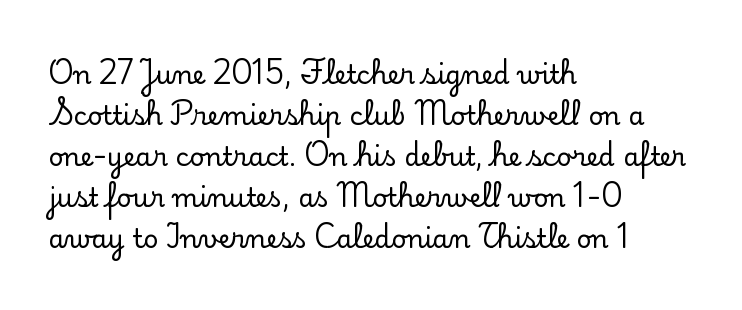
Descenders hang freely into open space. The font's upright variant was chosen for this text. Alignment: flush left. Leading: standard. The letterforms sit shoulder to shoulder at normal distance.
